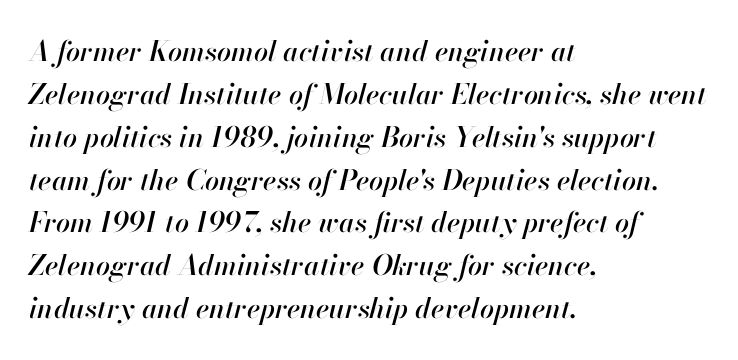
The image shows 28 px text type, italic (leaning right); set left-aligned, normal line spacing (1.53x), normal letter spacing, not underlined; high stroke contrast and a small x-height.
